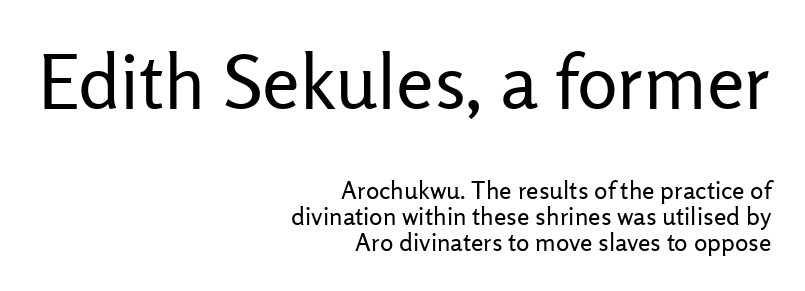
The image shows 76 px regular-weight sans-serif type, upright; set right-aligned, tight line spacing (1.04x), normal letter spacing, not underlined; the first (top) block is 3.04x larger; low stroke contrast and a medium x-height.
